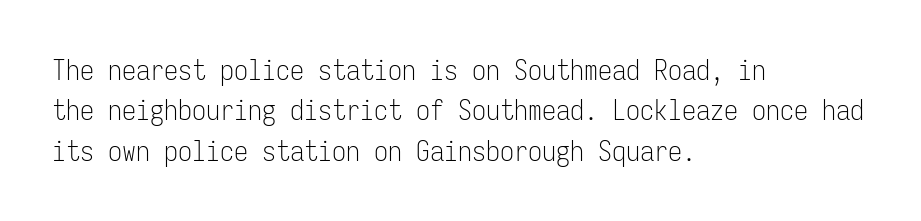
Q: Is the text bold? A: No.
Q: Is the text italic (slanted)? A: No, it is upright.
Q: Is the typeface a serif or a sans-serif typeface? A: Sans-serif.
Q: Is the text underlined? A: No.
Q: How is the paragraph aligned? A: Left-aligned.
Q: Is the spacing between letters normal or unusually wide? A: Normal.
Q: Is the spacing between lines tight, normal or loose? A: Normal.
Q: Width (condensed, normal, or wide)? A: Condensed.
Q: Stroke contrast? A: Low.
Q: x-height? A: Medium.
Q: Monospaced? A: Yes.
